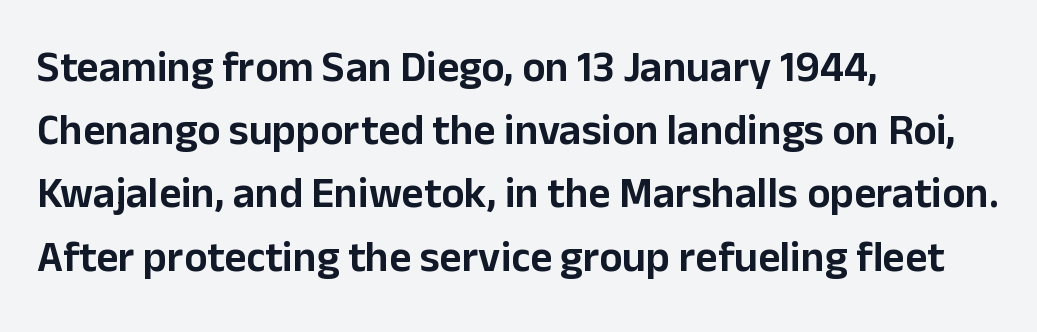
The image shows 43 px sans-serif type, upright; set left-aligned, normal line spacing (1.47x), normal letter spacing, not underlined; low stroke contrast and a medium x-height.
